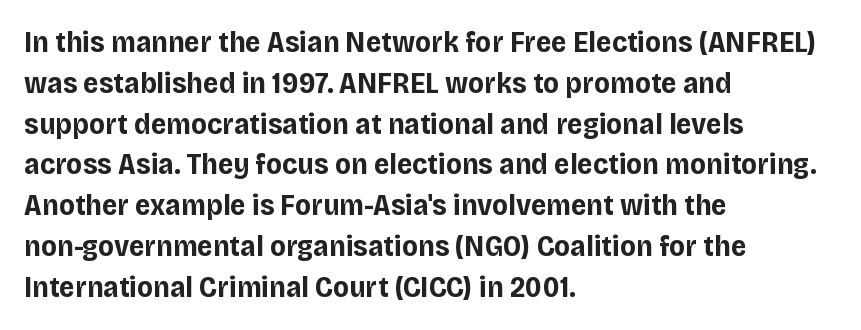
Q: Is the text bold? A: Yes.
Q: Is the text italic (slanted)? A: No, it is upright.
Q: Is the typeface a serif or a sans-serif typeface? A: Sans-serif.
Q: Is the text underlined? A: No.
Q: How is the paragraph aligned? A: Left-aligned.
Q: Is the spacing between letters normal or unusually wide? A: Normal.
Q: Is the spacing between lines tight, normal or loose? A: Normal.
Q: Width (condensed, normal, or wide)? A: Normal.
Q: Stroke contrast? A: Low.
Q: x-height? A: Large.
Q: Monospaced? A: No.
